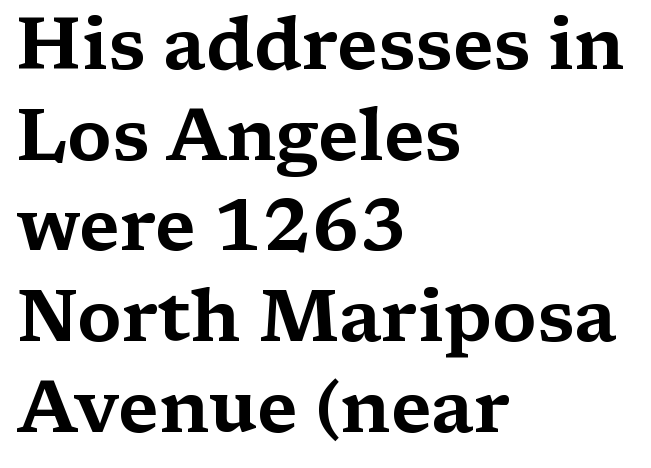
Q: Is the text italic (slanted)? A: No, it is upright.
Q: Is the typeface a serif or a sans-serif typeface? A: Serif.
Q: Is the text underlined? A: No.
Q: How is the paragraph aligned? A: Left-aligned.
Q: Is the spacing between letters normal or unusually wide? A: Normal.
Q: Is the spacing between lines tight, normal or loose? A: Normal.
Q: Width (condensed, normal, or wide)? A: Wide.
Q: Stroke contrast? A: Medium.
Q: x-height? A: Medium.
Q: Monospaced? A: No.
